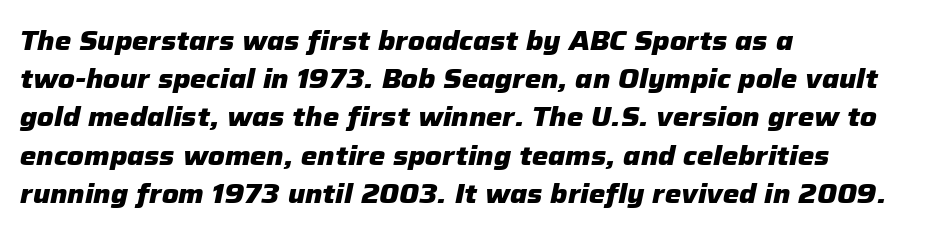
{"italic": "yes", "lean": "right", "slant_degrees": 12, "bold": "yes", "underline": "no", "align": "left", "line_spacing": "normal", "line_spacing_ratio": 1.47, "letter_spacing": "normal", "letter_spacing_em": 0.0, "glyph_px": 26}
